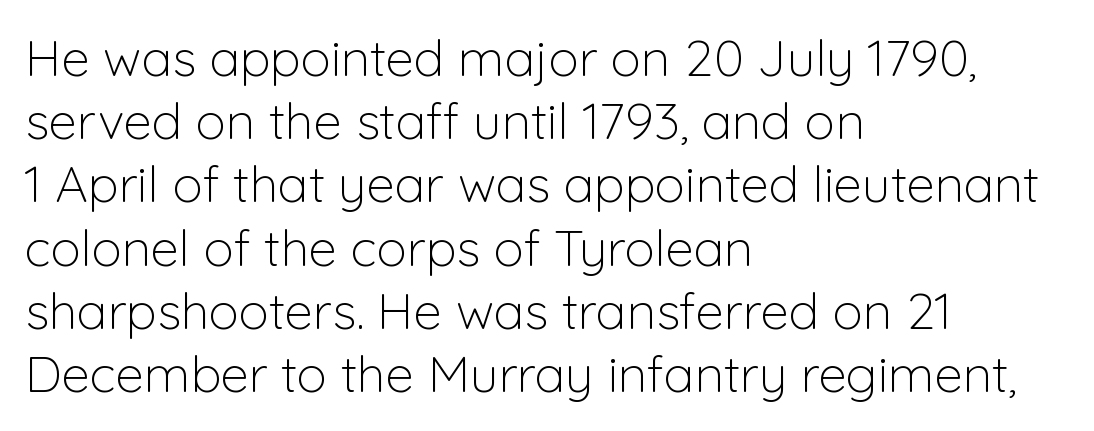
Q: Is the text bold? A: No.
Q: Is the text italic (slanted)? A: No, it is upright.
Q: Is the typeface a serif or a sans-serif typeface? A: Sans-serif.
Q: Is the text underlined? A: No.
Q: How is the paragraph aligned? A: Left-aligned.
Q: Is the spacing between letters normal or unusually wide? A: Normal.
Q: Width (condensed, normal, or wide)? A: Normal.
Q: Stroke contrast? A: Low.
Q: x-height? A: Medium.
Q: Monospaced? A: No.
